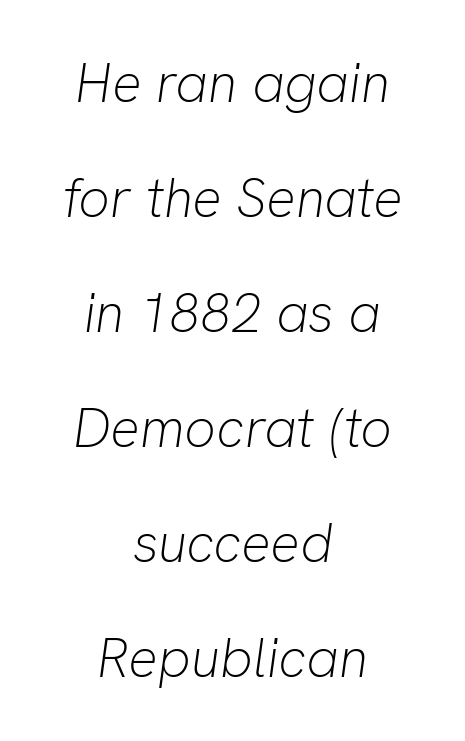
Q: Is the text bold? A: No.
Q: Is the text italic (slanted)? A: Yes, it leans right by about 8 degrees.
Q: Is the text underlined? A: No.
Q: How is the paragraph aligned? A: Centered.
Q: Is the spacing between letters normal or unusually wide? A: Normal.
Q: Is the spacing between lines tight, normal or loose? A: Loose.
Q: Width (condensed, normal, or wide)? A: Normal.
Q: Stroke contrast? A: Low.
Q: x-height? A: Medium.
Q: Monospaced? A: No.
